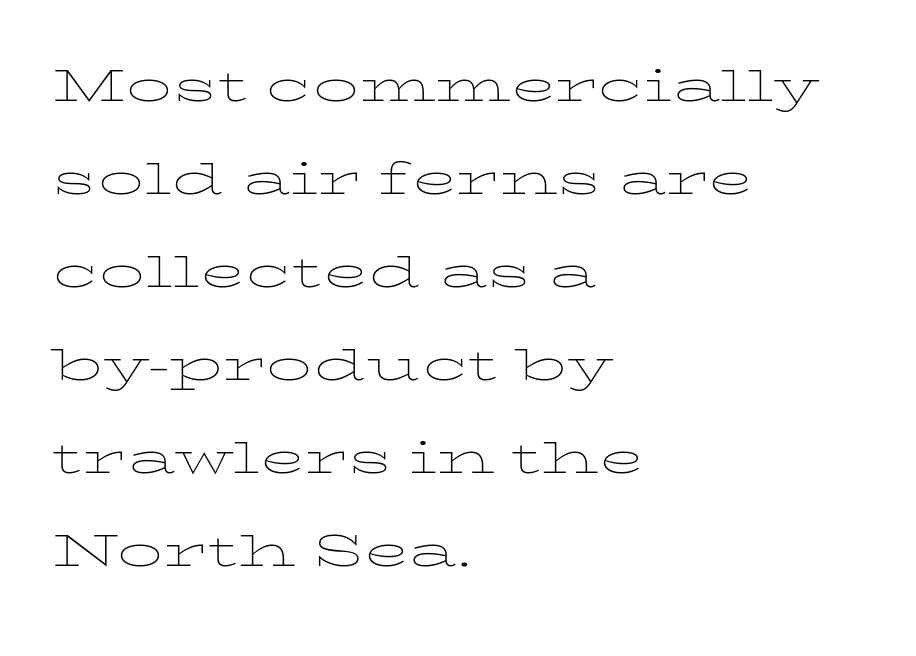
{"italic": "no", "bold": "no", "weight": "thin", "width": "wide", "stroke_contrast": "low", "x_height": "medium", "monospaced": "no", "underline": "no", "align": "left", "line_spacing": "normal", "line_spacing_ratio": 1.55, "letter_spacing": "normal", "letter_spacing_em": 0.0, "glyph_px": 60}
